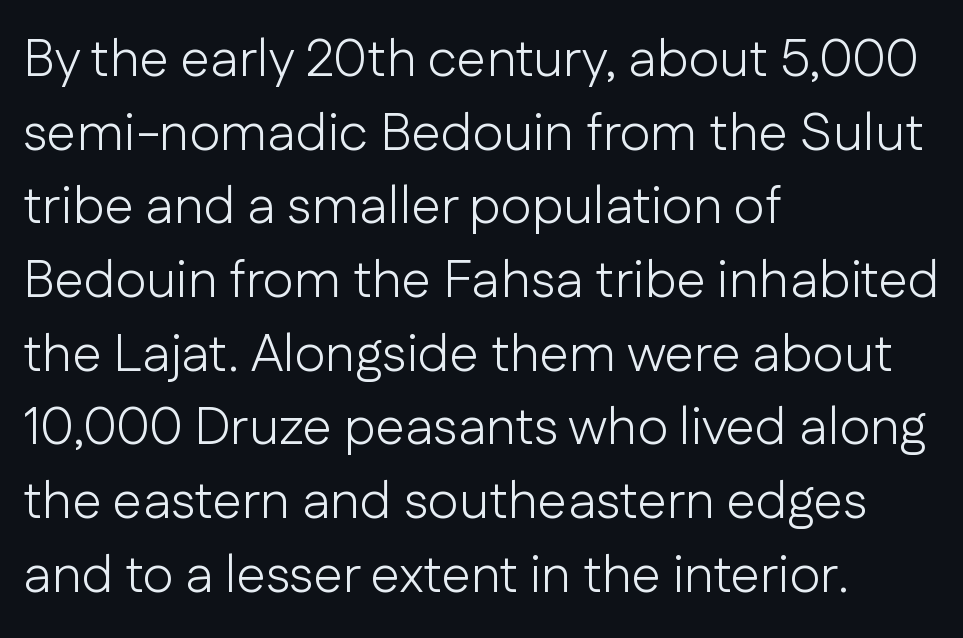
{"serif": "no", "italic": "no", "bold": "no", "weight": "light", "width": "normal", "stroke_contrast": "low", "x_height": "medium", "monospaced": "no", "underline": "no", "align": "left", "line_spacing": "normal", "line_spacing_ratio": 1.39, "letter_spacing": "normal", "letter_spacing_em": 0.0, "glyph_px": 53}
